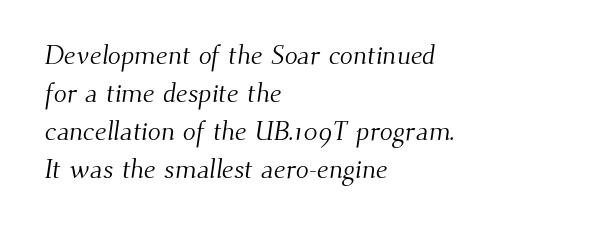
Ink coverage per letter is moderate at most. Descender tails drop into unmarked territory. The line-height multiplier appears to be the usual default. Is the block centered? No — it sits flush against the left margin.
